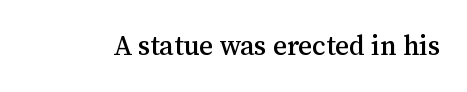
This rendering leaves character spacing at its baseline value. Has an underline been added? It has not. No italicization has been applied; the sample stays upright.
